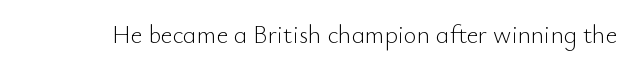
The image shows 25 px text type, upright; set normal letter spacing, not underlined.
